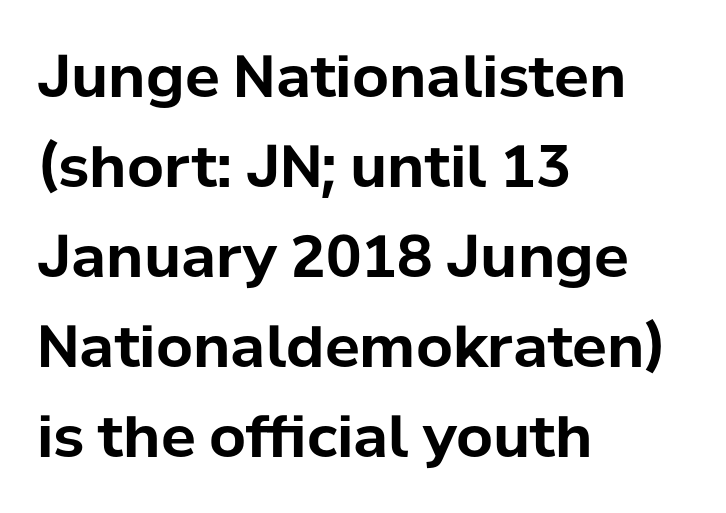
Rows of type keep a routine distance in the vertical direction. The type family on display is of the sans-serif kind. Do the characters align in a grid? No, the font is proportional. This is roman type, the default non-slanted kind. Caption: standard tracking, unaltered.
